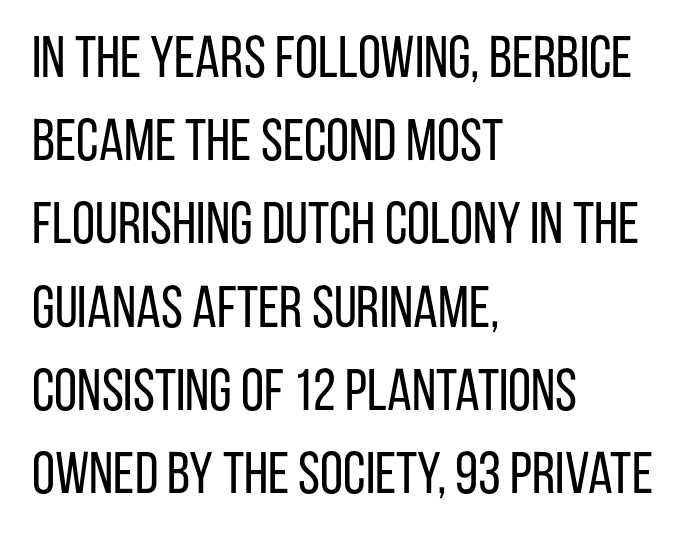
{"serif": "no", "italic": "no", "bold": "no", "weight": "regular", "width": "condensed", "stroke_contrast": "low", "x_height": "large", "monospaced": "no", "underline": "no", "align": "left", "line_spacing": "normal", "line_spacing_ratio": 1.41, "letter_spacing": "normal", "letter_spacing_em": 0.0, "glyph_px": 59}
